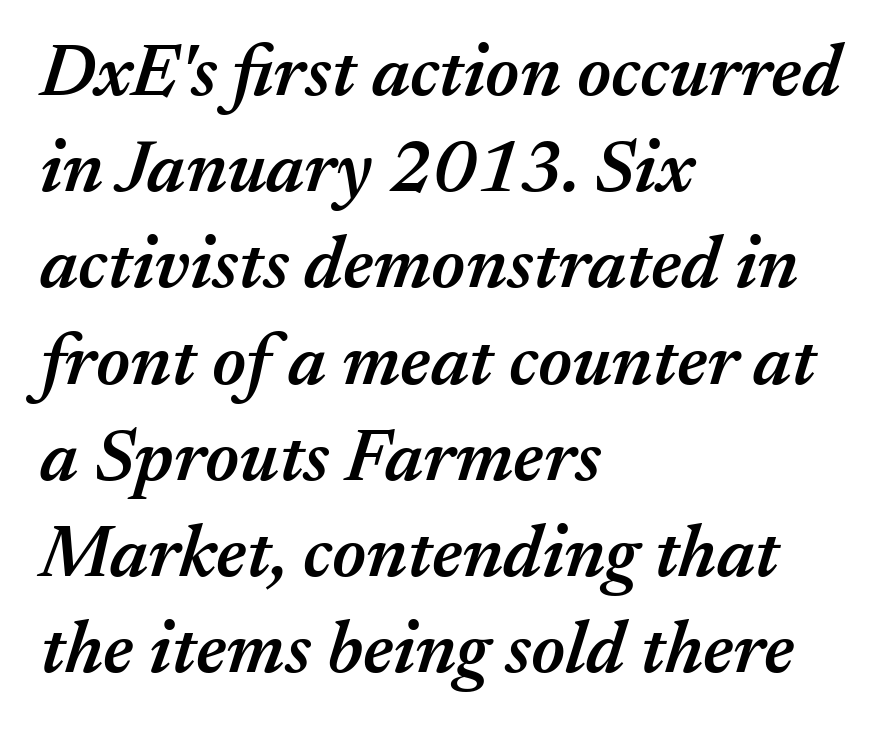
The image shows 74 px semibold type, italic (leaning right); set left-aligned, normal line spacing (1.3x), normal letter spacing, not underlined; medium stroke contrast and a medium x-height.
